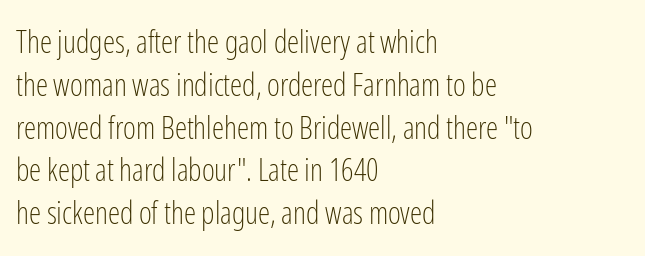
Quick note: underline off. Short note: letters normally spaced. Here the designer chose a conventional face with non-uniform glyph widths. The letters stand straight up with perfectly vertical stems.
